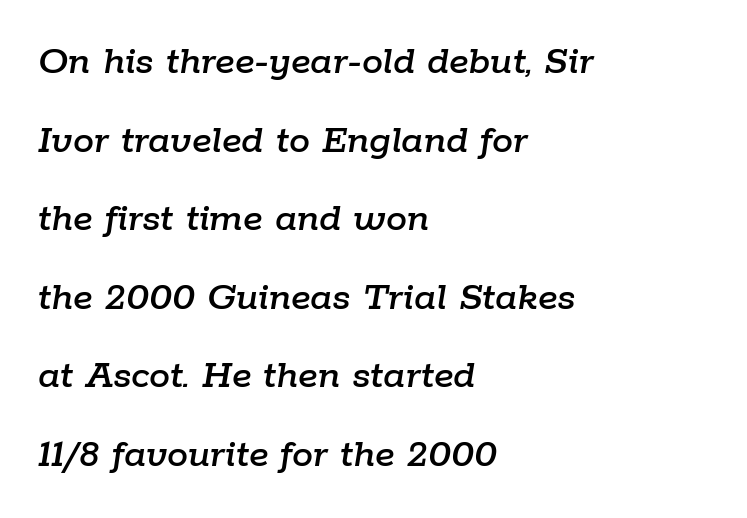
Q: Is the text italic (slanted)? A: Yes, it leans right by about 9 degrees.
Q: Is the text underlined? A: No.
Q: How is the paragraph aligned? A: Left-aligned.
Q: Is the spacing between letters normal or unusually wide? A: Normal.
Q: Width (condensed, normal, or wide)? A: Normal.
Q: Stroke contrast? A: Low.
Q: x-height? A: Medium.
Q: Monospaced? A: No.
